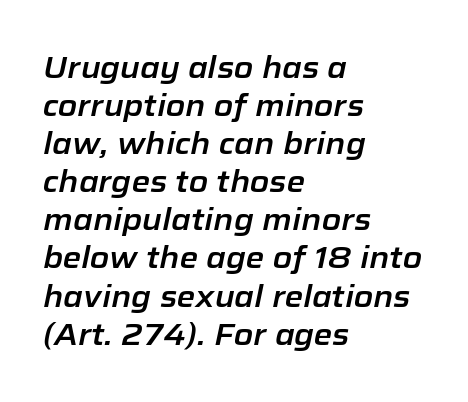
Does the lettering tilt? It does — this is italic. Short and long lines alike share a common starting point at left. Between one letter and the next there's only the usual sliver of space. These lines are rendered in a variable-pitch font. What's the leading like? Ordinary, nothing unusual. Unmarked baselines from the first word to the last.
